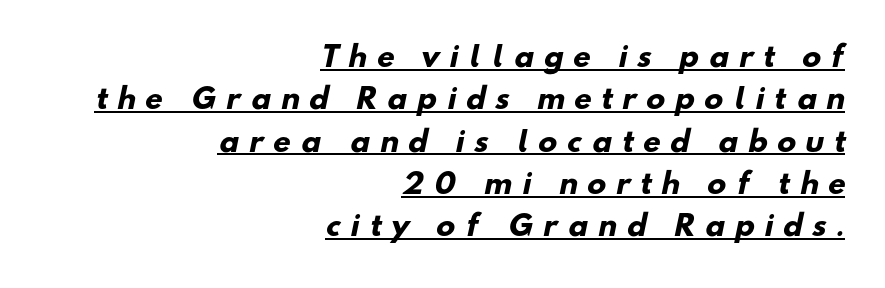
Q: Is the text bold? A: Yes.
Q: Is the typeface a serif or a sans-serif typeface? A: Sans-serif.
Q: Is the text underlined? A: Yes.
Q: How is the paragraph aligned? A: Right-aligned.
Q: Is the spacing between letters normal or unusually wide? A: Unusually wide.
Q: Is the spacing between lines tight, normal or loose? A: Normal.
Q: Width (condensed, normal, or wide)? A: Normal.
Q: Stroke contrast? A: Low.
Q: x-height? A: Small.
Q: Monospaced? A: No.
